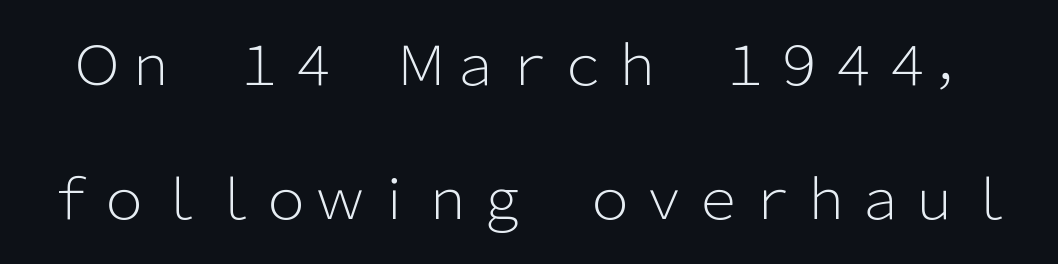
The image shows 54 px light sans-serif type, upright; set loose line spacing (2.49x), normal letter spacing, not underlined; low stroke contrast and a medium x-height.
